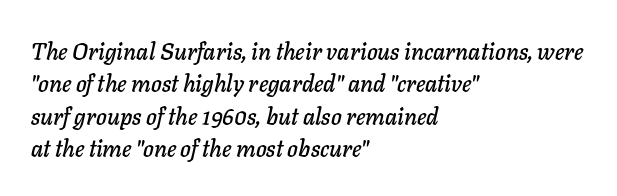
The image shows 23 px text type, italic (leaning right); set left-aligned, normal line spacing (1.41x), normal letter spacing, not underlined.
